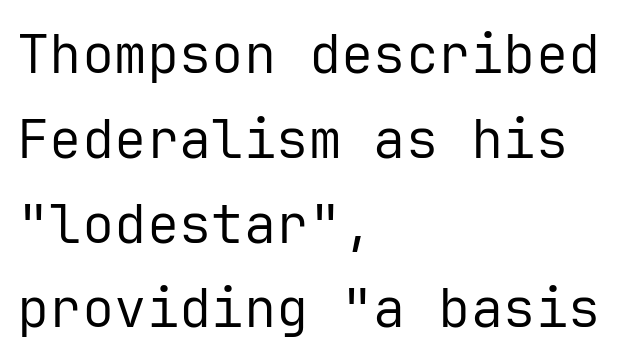
Q: Is the text bold? A: No.
Q: Is the text italic (slanted)? A: No, it is upright.
Q: Is the typeface a serif or a sans-serif typeface? A: Sans-serif.
Q: Is the text underlined? A: No.
Q: How is the paragraph aligned? A: Left-aligned.
Q: Is the spacing between letters normal or unusually wide? A: Normal.
Q: Is the spacing between lines tight, normal or loose? A: Normal.
Q: Width (condensed, normal, or wide)? A: Normal.
Q: Stroke contrast? A: Low.
Q: x-height? A: Medium.
Q: Monospaced? A: Yes.
